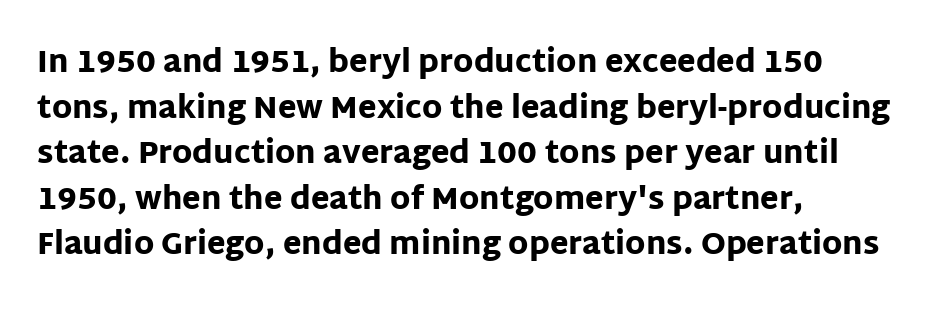
{"serif": "no", "italic": "no", "bold": "yes", "weight": "heavy", "width": "normal", "stroke_contrast": "low", "x_height": "large", "monospaced": "no", "underline": "no", "align": "left", "line_spacing": "normal", "line_spacing_ratio": 1.52, "letter_spacing": "normal", "letter_spacing_em": 0.0, "glyph_px": 30}
